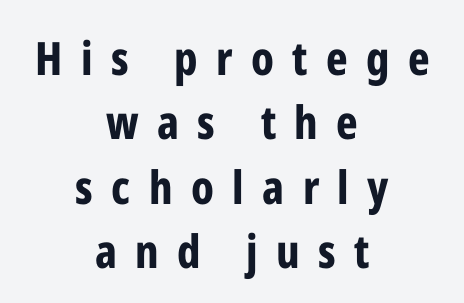
The image shows 46 px bold, condensed sans-serif type, upright; set centered, normal line spacing (1.4x), unusually wide letter spacing (+0.4 em), not underlined; low stroke contrast and a medium x-height.
